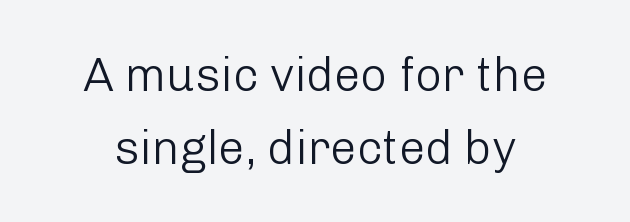
No extra ink here — the face is not bold. The face used here is rendered with its standard letterfit. A typesetter would call this leading conventional body-copy spacing. Observe the absence of serifs on each vertical stroke in this sample.
